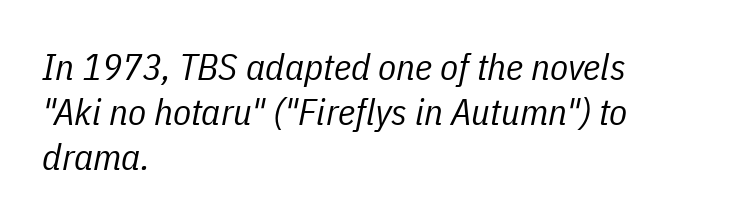
{"italic": "yes", "lean": "right", "slant_degrees": 11, "bold": "no", "weight": "regular", "width": "condensed", "stroke_contrast": "low", "x_height": "medium", "monospaced": "no", "underline": "no", "align": "left", "line_spacing_ratio": 1.22, "letter_spacing": "normal", "letter_spacing_em": 0.0, "glyph_px": 37}
